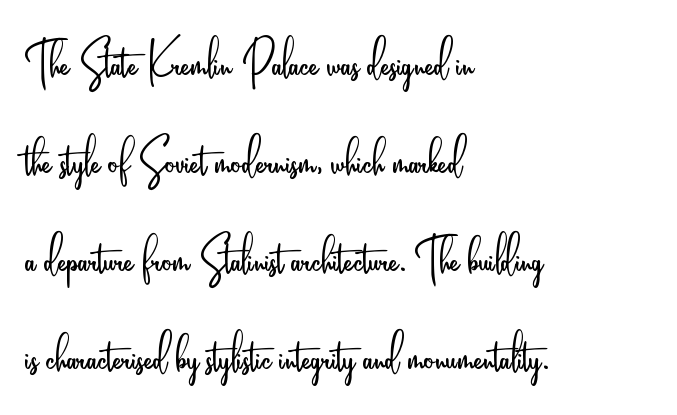
The image shows 64 px light, condensed sans-serif type; set left-aligned, normal line spacing (1.53x), normal letter spacing, not underlined; low stroke contrast and a small x-height.
